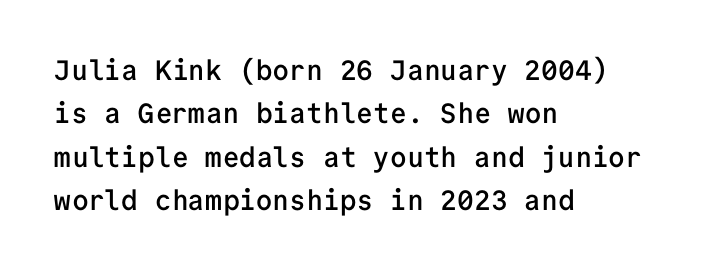
The image shows 28 px semibold sans-serif type, upright, monospaced; set left-aligned, normal line spacing (1.55x), normal letter spacing, not underlined; low stroke contrast and a medium x-height.
